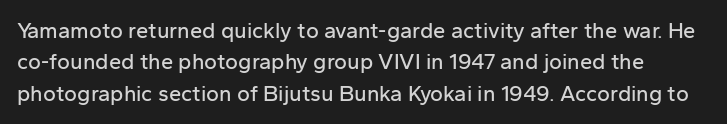
Underline: absent. The typography opts for an upright posture over an oblique one. Does extra space separate the letters? No, they use regular spacing. Vertically, the passage feels balanced, rows spaced as you'd expect.
